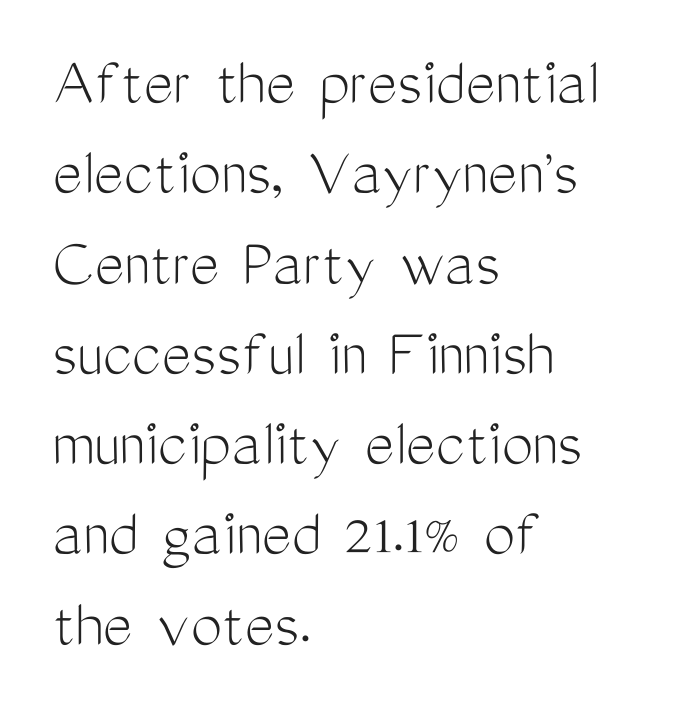
Q: Is the text bold? A: No.
Q: Is the text italic (slanted)? A: No, it is upright.
Q: Is the typeface a serif or a sans-serif typeface? A: Sans-serif.
Q: Is the text underlined? A: No.
Q: How is the paragraph aligned? A: Left-aligned.
Q: Is the spacing between letters normal or unusually wide? A: Normal.
Q: Is the spacing between lines tight, normal or loose? A: Normal.
Q: Width (condensed, normal, or wide)? A: Condensed.
Q: Stroke contrast? A: Medium.
Q: x-height? A: Medium.
Q: Monospaced? A: No.
